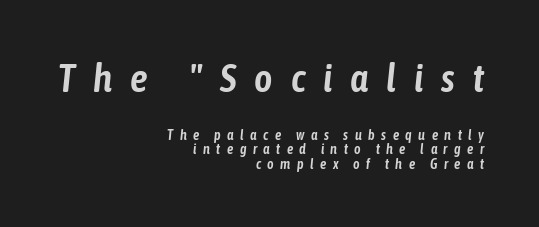
Q: Is the text italic (slanted)? A: Yes, it leans right by about 6 degrees.
Q: Is the text underlined? A: No.
Q: How is the paragraph aligned? A: Right-aligned.
Q: Is the spacing between letters normal or unusually wide? A: Unusually wide.
Q: Is the spacing between lines tight, normal or loose? A: Tight.
Q: Which block of text is set in a larger size, the first (top) or the second (bottom)? A: The first (top) one.
Q: Width (condensed, normal, or wide)? A: Condensed.
Q: Stroke contrast? A: Low.
Q: x-height? A: Medium.
Q: Monospaced? A: No.
